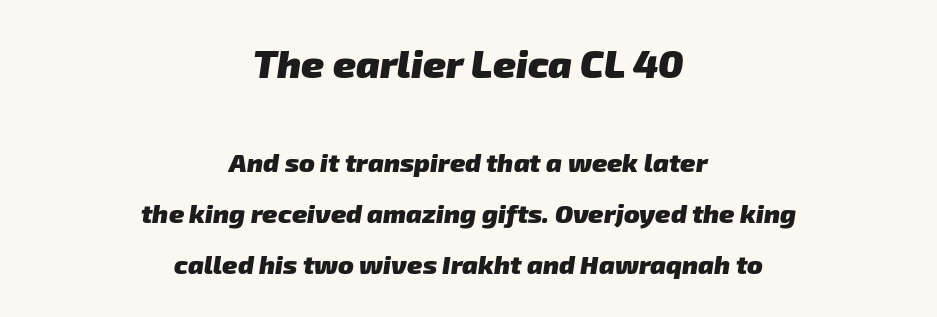
Q: Is the text bold? A: Yes.
Q: Is the typeface a serif or a sans-serif typeface? A: Sans-serif.
Q: Is the text underlined? A: No.
Q: How is the paragraph aligned? A: Centered.
Q: Is the spacing between letters normal or unusually wide? A: Normal.
Q: Is the spacing between lines tight, normal or loose? A: Loose.
Q: Which block of text is set in a larger size, the first (top) or the second (bottom)? A: The first (top) one.
Q: Width (condensed, normal, or wide)? A: Normal.
Q: Stroke contrast? A: Low.
Q: x-height? A: Medium.
Q: Monospaced? A: No.
